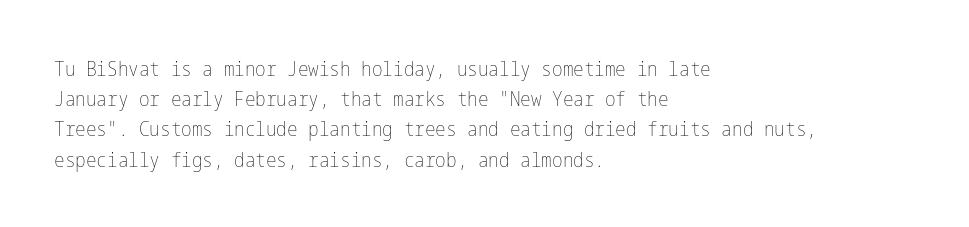
What stands out about the letter spacing? Nothing — it is the standard amount. The axis of the letterforms is exactly vertical. Check the space under the baseline: it is left empty. Evenly set lines give the paragraph a standard silhouette.
